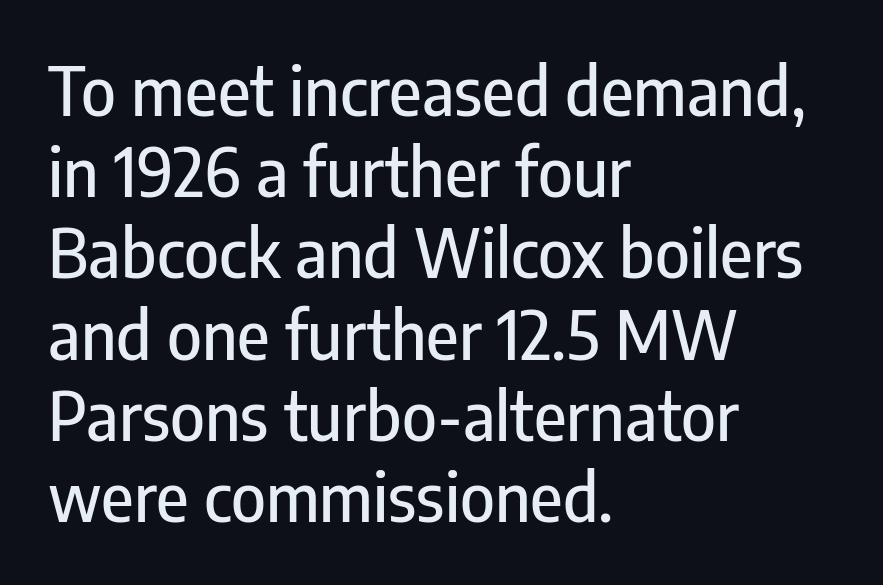
Q: Is the text italic (slanted)? A: No, it is upright.
Q: Is the typeface a serif or a sans-serif typeface? A: Sans-serif.
Q: Is the text underlined? A: No.
Q: How is the paragraph aligned? A: Left-aligned.
Q: Is the spacing between letters normal or unusually wide? A: Normal.
Q: Width (condensed, normal, or wide)? A: Condensed.
Q: Stroke contrast? A: Low.
Q: x-height? A: Medium.
Q: Monospaced? A: No.
